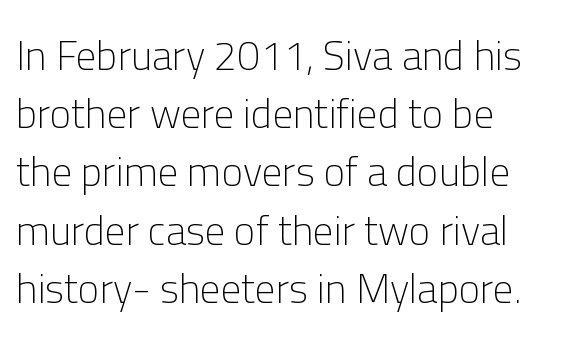
{"serif": "no", "italic": "no", "bold": "no", "weight": "light", "width": "normal", "stroke_contrast": "low", "x_height": "medium", "monospaced": "no", "underline": "no", "align": "left", "line_spacing": "normal", "line_spacing_ratio": 1.42, "letter_spacing": "normal", "letter_spacing_em": 0.0, "glyph_px": 41}
